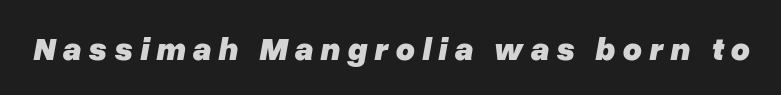
{"italic": "yes", "lean": "right", "slant_degrees": 10, "bold": "yes", "weight": "heavy", "width": "normal", "stroke_contrast": "low", "x_height": "medium", "monospaced": "no", "underline": "no", "letter_spacing": "wide", "letter_spacing_em": 0.21, "glyph_px": 33}
